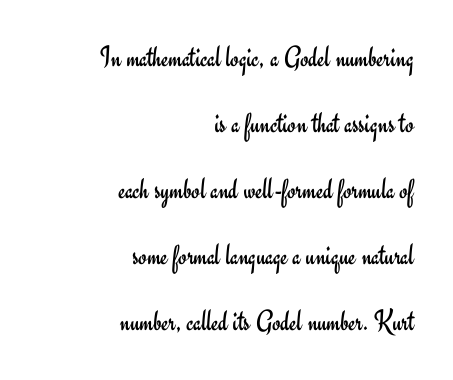
Q: Is the text bold? A: No.
Q: Is the text italic (slanted)? A: Yes.
Q: Is the typeface a serif or a sans-serif typeface? A: Sans-serif.
Q: Is the text underlined? A: No.
Q: How is the paragraph aligned? A: Right-aligned.
Q: Is the spacing between letters normal or unusually wide? A: Normal.
Q: Is the spacing between lines tight, normal or loose? A: Loose.
Q: Width (condensed, normal, or wide)? A: Normal.
Q: Stroke contrast? A: Low.
Q: x-height? A: Small.
Q: Monospaced? A: No.
